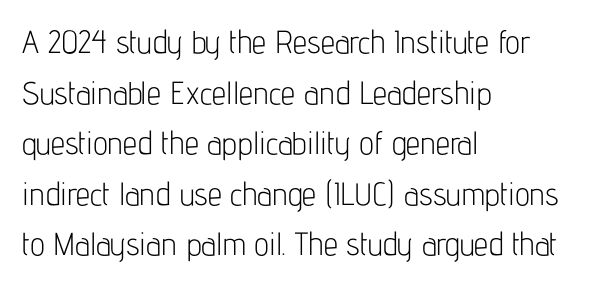
The image shows 32 px light, condensed sans-serif type, upright; set left-aligned, normal line spacing (1.58x), normal letter spacing, not underlined; low stroke contrast and a medium x-height.
